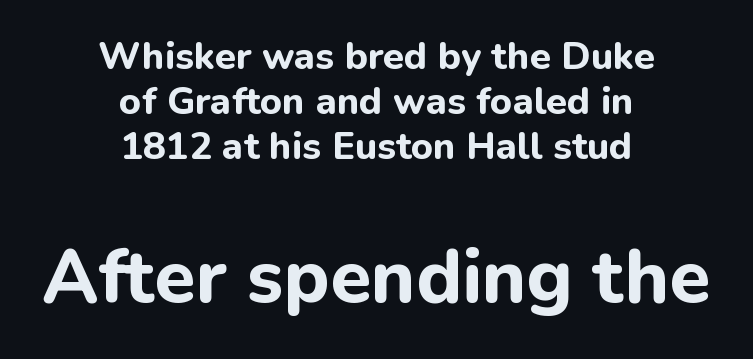
{"serif": "no", "italic": "no", "bold": "yes", "weight": "bold", "width": "normal", "stroke_contrast": "low", "x_height": "medium", "monospaced": "no", "underline": "no", "align": "center", "line_spacing_ratio": 1.19, "letter_spacing": "normal", "letter_spacing_em": 0.0, "larger_block": "second", "size_ratio": 1.97, "glyph_px": 75}
